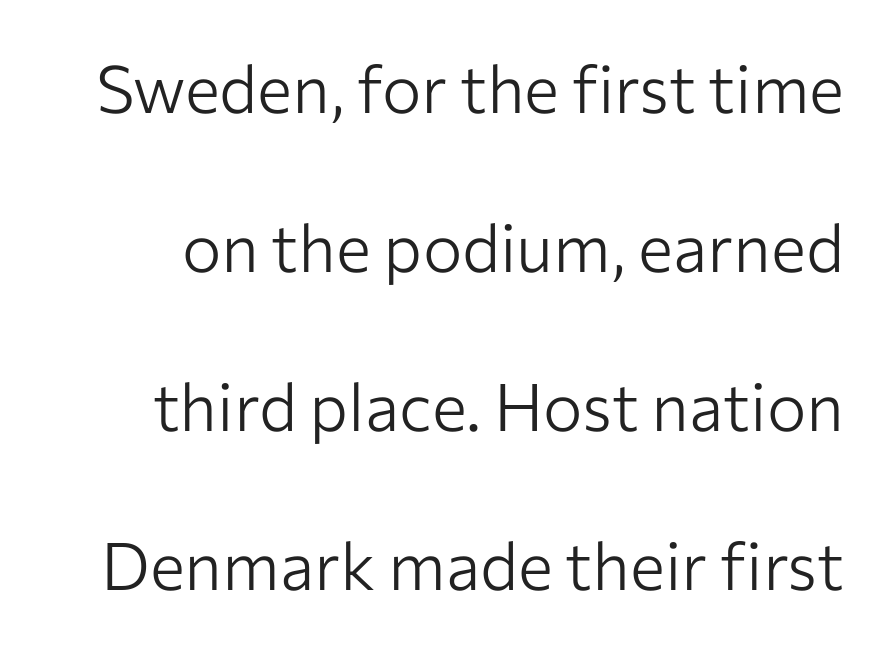
{"serif": "no", "italic": "no", "bold": "no", "weight": "light", "width": "normal", "stroke_contrast": "low", "x_height": "medium", "monospaced": "no", "underline": "no", "line_spacing": "loose", "line_spacing_ratio": 2.41, "letter_spacing": "normal", "letter_spacing_em": 0.0, "glyph_px": 66}
